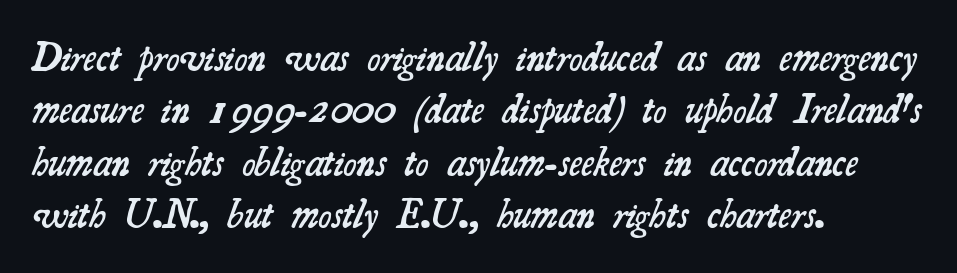
Q: Is the text bold? A: Semi-bold.
Q: Is the typeface a serif or a sans-serif typeface? A: Serif.
Q: Is the text underlined? A: No.
Q: How is the paragraph aligned? A: Left-aligned.
Q: Is the spacing between letters normal or unusually wide? A: Normal.
Q: Is the spacing between lines tight, normal or loose? A: Normal.
Q: Width (condensed, normal, or wide)? A: Normal.
Q: Stroke contrast? A: Medium.
Q: x-height? A: Small.
Q: Monospaced? A: No.
